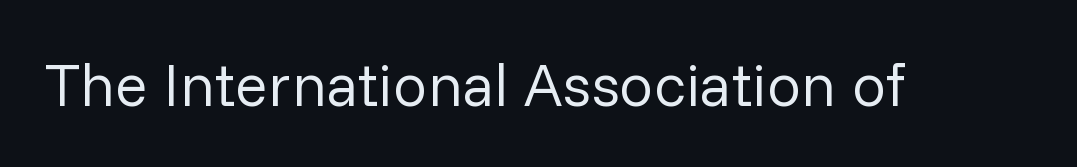
The image shows 61 px regular-weight sans-serif type, upright; set normal letter spacing, not underlined; low stroke contrast and a medium x-height.
